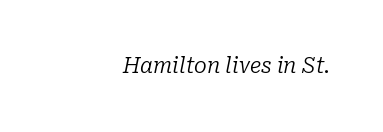
The rendering anchors every line to the right-hand side. Characters are canted at an angle relative to the baseline's perpendicular. Letter spacing: default. Type without underlining. The font sits on the lighter half of the weight spectrum, regular included.
